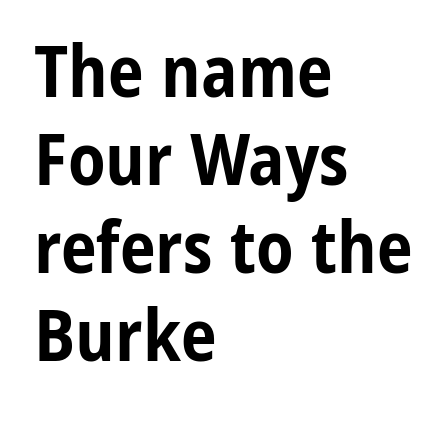
{"serif": "no", "italic": "no", "bold": "yes", "weight": "bold", "width": "condensed", "stroke_contrast": "low", "x_height": "medium", "monospaced": "no", "underline": "no", "align": "left", "line_spacing_ratio": 1.22, "letter_spacing": "normal", "letter_spacing_em": 0.0, "glyph_px": 72}
